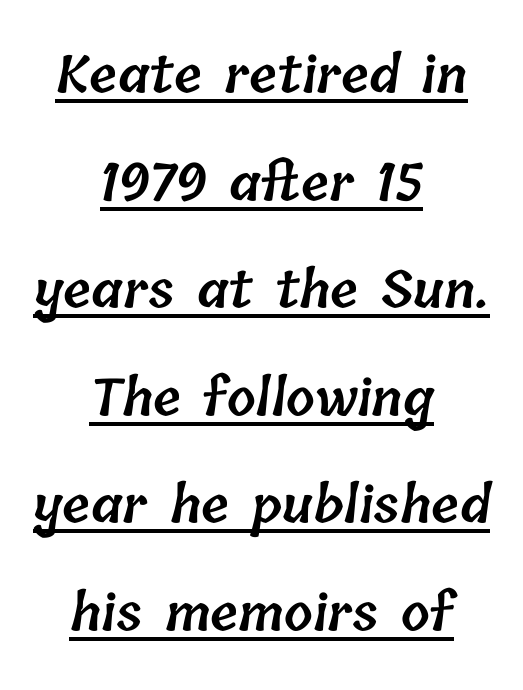
Q: Is the text bold? A: Semi-bold.
Q: Is the text underlined? A: Yes.
Q: How is the paragraph aligned? A: Centered.
Q: Is the spacing between letters normal or unusually wide? A: Normal.
Q: Is the spacing between lines tight, normal or loose? A: Loose.
Q: Width (condensed, normal, or wide)? A: Normal.
Q: Stroke contrast? A: Low.
Q: x-height? A: Medium.
Q: Monospaced? A: No.
